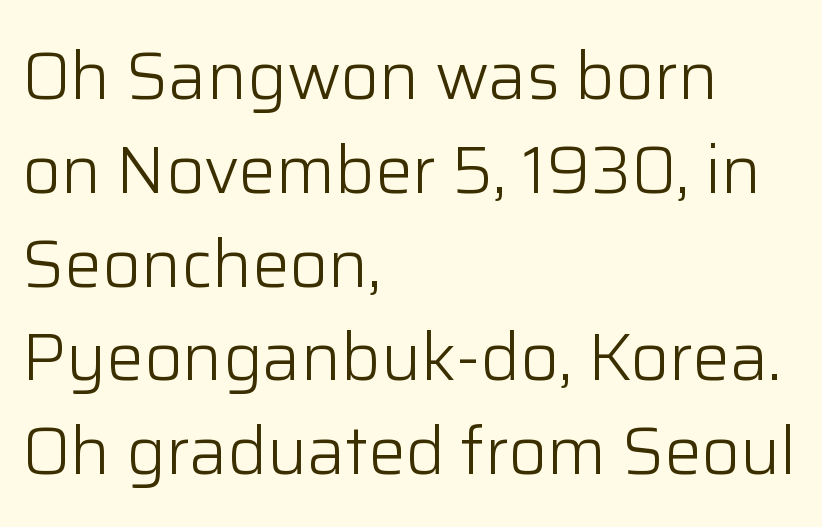
Q: Is the text bold? A: No.
Q: Is the text italic (slanted)? A: No, it is upright.
Q: Is the typeface a serif or a sans-serif typeface? A: Sans-serif.
Q: Is the text underlined? A: No.
Q: How is the paragraph aligned? A: Left-aligned.
Q: Is the spacing between letters normal or unusually wide? A: Normal.
Q: Is the spacing between lines tight, normal or loose? A: Normal.
Q: Width (condensed, normal, or wide)? A: Normal.
Q: Stroke contrast? A: Low.
Q: x-height? A: Medium.
Q: Monospaced? A: No.
